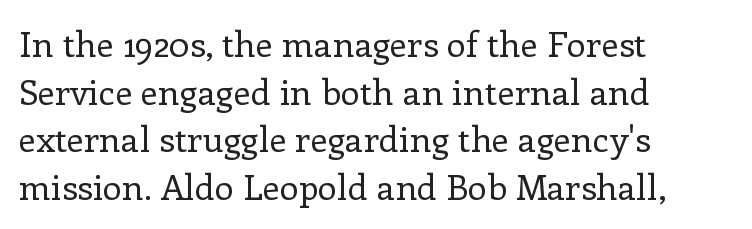
Q: Is the text bold? A: No.
Q: Is the text italic (slanted)? A: No, it is upright.
Q: Is the typeface a serif or a sans-serif typeface? A: Serif.
Q: Is the text underlined? A: No.
Q: How is the paragraph aligned? A: Left-aligned.
Q: Is the spacing between letters normal or unusually wide? A: Normal.
Q: Is the spacing between lines tight, normal or loose? A: Normal.
Q: Width (condensed, normal, or wide)? A: Normal.
Q: Stroke contrast? A: Low.
Q: x-height? A: Medium.
Q: Monospaced? A: No.
